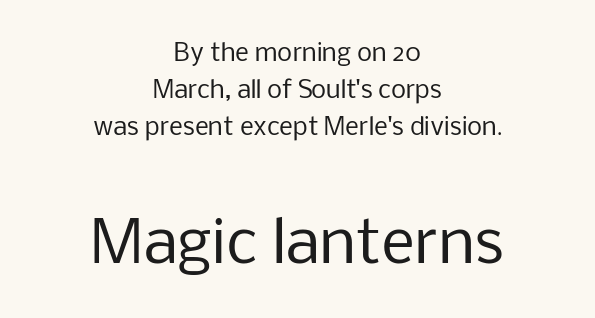
{"serif": "no", "italic": "no", "bold": "no", "weight": "regular", "width": "normal", "stroke_contrast": "low", "x_height": "medium", "monospaced": "no", "underline": "no", "align": "center", "line_spacing": "normal", "line_spacing_ratio": 1.54, "letter_spacing": "normal", "letter_spacing_em": 0.0, "larger_block": "second", "size_ratio": 2.46, "glyph_px": 59}
